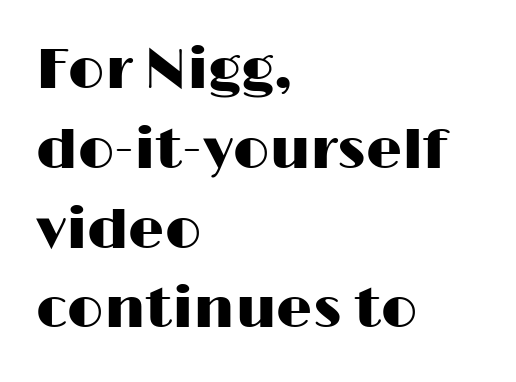
I'd call this a sans setting — the letters go barefoot. Leading matches the norm, producing a regular column. Quick note: not italic, upright. A typesetter would call this proportional, since set widths differ per character. Left-aligned paragraph, ragged on the right. A bare baseline throughout the passage.
